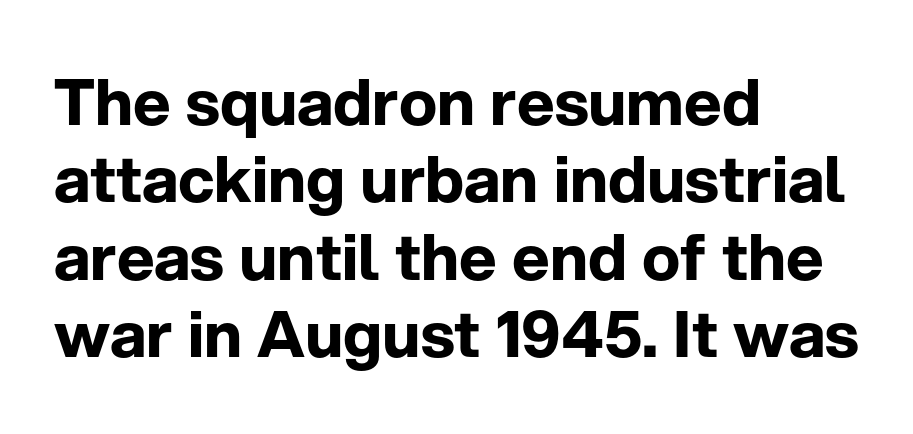
Q: Is the text bold? A: Yes.
Q: Is the text italic (slanted)? A: No, it is upright.
Q: Is the typeface a serif or a sans-serif typeface? A: Sans-serif.
Q: Is the text underlined? A: No.
Q: How is the paragraph aligned? A: Left-aligned.
Q: Is the spacing between letters normal or unusually wide? A: Normal.
Q: Width (condensed, normal, or wide)? A: Normal.
Q: Stroke contrast? A: Low.
Q: x-height? A: Medium.
Q: Monospaced? A: No.
